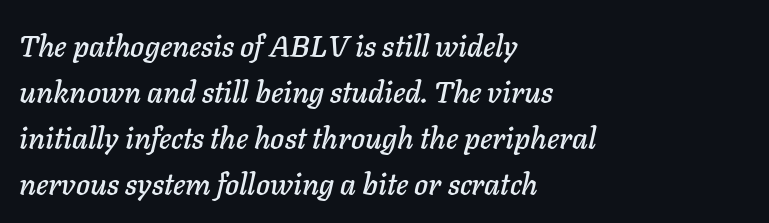
The image shows 30 px text type, italic (leaning right); set left-aligned, normal line spacing (1.53x), normal letter spacing, not underlined; low stroke contrast and a medium x-height.
